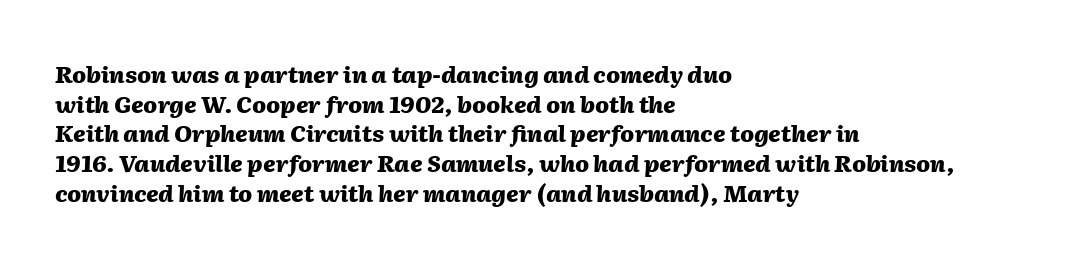
Layout note: lines flush left. Spacing between characters is what you'd get straight out of the box. Reading down the column, the eye jumps a familiar distance to each next line. An italicized treatment has been applied to the whole sample.
